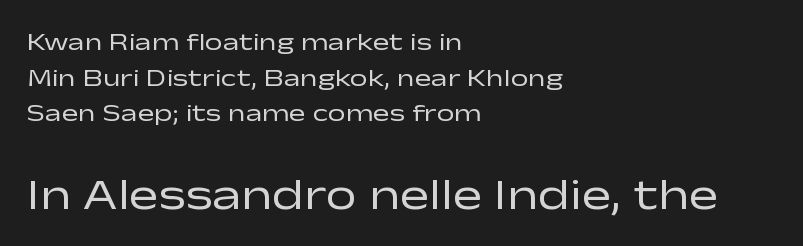
Q: Is the text bold? A: No.
Q: Is the text italic (slanted)? A: No, it is upright.
Q: Is the typeface a serif or a sans-serif typeface? A: Sans-serif.
Q: Is the text underlined? A: No.
Q: How is the paragraph aligned? A: Left-aligned.
Q: Is the spacing between letters normal or unusually wide? A: Normal.
Q: Is the spacing between lines tight, normal or loose? A: Normal.
Q: Which block of text is set in a larger size, the first (top) or the second (bottom)? A: The second (bottom) one.
Q: Width (condensed, normal, or wide)? A: Wide.
Q: Stroke contrast? A: Low.
Q: x-height? A: Medium.
Q: Monospaced? A: No.
